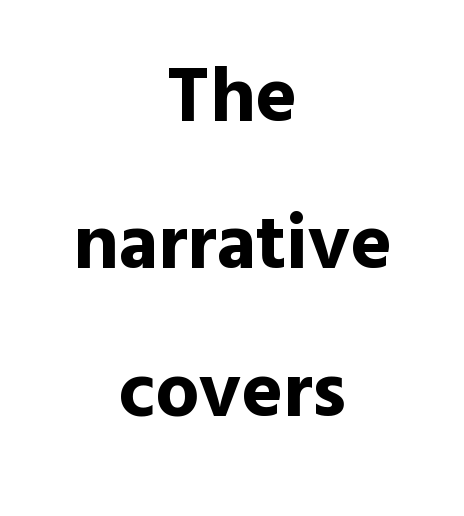
Students, note that the glyphs here touch the page at normal intervals. Leftover space on each line is divided equally before and after the words. Unlike a traditional serif, this face leaves its strokes unadorned. The specimen omits any rule beneath the text block's lines. I'd describe the lettering as bold — thick and assertive.
